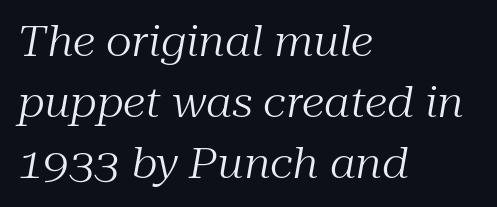
The image shows 41 px regular-weight serif type, italic (leaning right); set left-aligned, normal line spacing (1.49x), normal letter spacing, not underlined; medium stroke contrast and a medium x-height.
